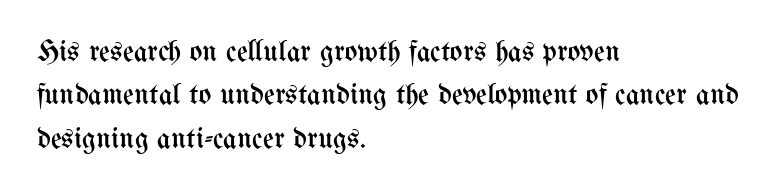
The image shows 30 px regular-weight, condensed type, upright; set left-aligned, normal line spacing (1.45x), normal letter spacing, not underlined; medium stroke contrast and a medium x-height.
